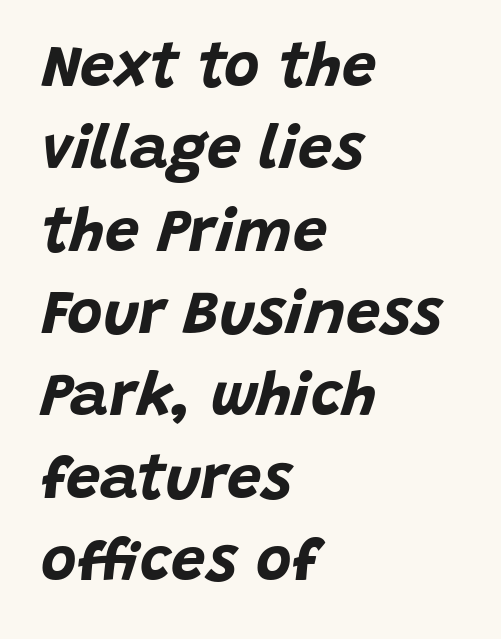
Successive baselines arrive at the customary interval. Do the characters align in a grid? No, the font is proportional. Compared with ordinary roman type, these characters are visibly tilted. I'd describe the lettering as bold — thick and assertive. Spacing between characters is what you'd get straight out of the box. A bare baseline throughout the passage.
